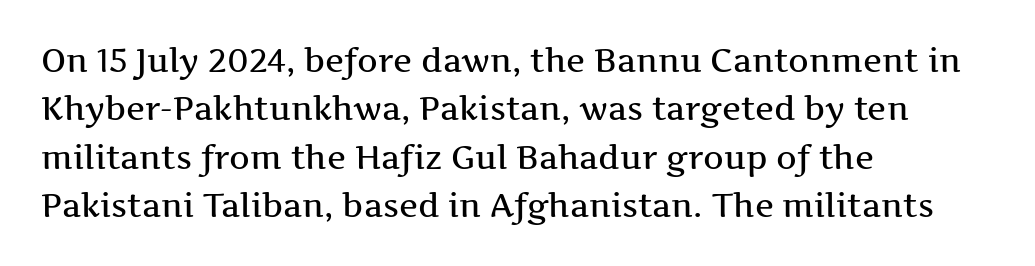
The image shows 32 px wide serif type, upright; set left-aligned, normal line spacing (1.51x), normal letter spacing, not underlined; medium stroke contrast and a medium x-height.
